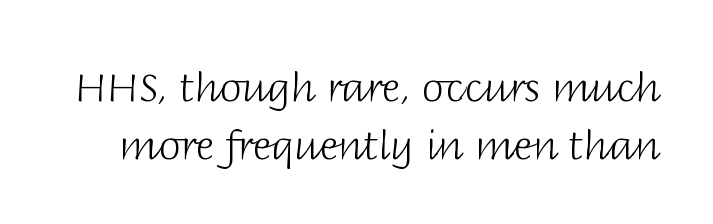
Q: Is the text bold? A: No.
Q: Is the text italic (slanted)? A: No, it is upright.
Q: Is the typeface a serif or a sans-serif typeface? A: Sans-serif.
Q: Is the text underlined? A: No.
Q: Is the spacing between letters normal or unusually wide? A: Normal.
Q: Is the spacing between lines tight, normal or loose? A: Normal.
Q: Width (condensed, normal, or wide)? A: Normal.
Q: Stroke contrast? A: Low.
Q: x-height? A: Large.
Q: Monospaced? A: No.
